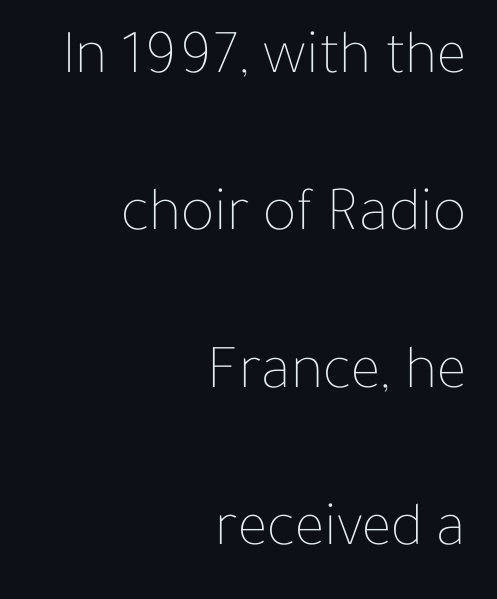
The image shows 63 px thin type, upright; set right-aligned, loose line spacing (2.5x), normal letter spacing, not underlined; low stroke contrast and a medium x-height.
